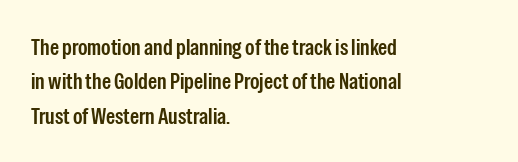
The image shows 23 px text type, upright; set left-aligned, normal line spacing (1.5x), normal letter spacing, not underlined.
